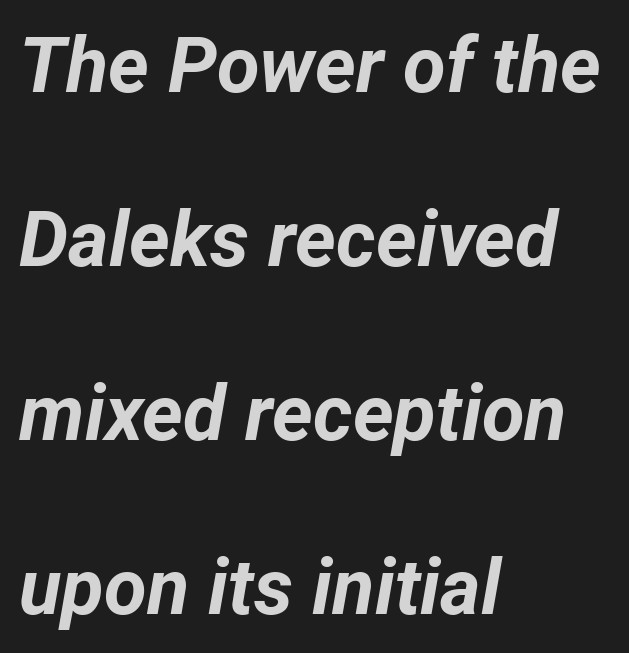
{"italic": "yes", "lean": "right", "slant_degrees": 12, "bold": "yes", "weight": "bold", "width": "normal", "stroke_contrast": "low", "x_height": "medium", "monospaced": "no", "underline": "no", "align": "left", "line_spacing": "loose", "line_spacing_ratio": 2.23, "letter_spacing": "normal", "letter_spacing_em": 0.0, "glyph_px": 78}
